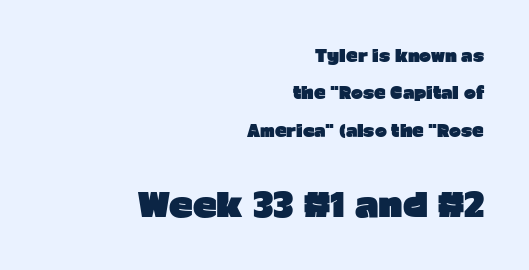
The image shows 33 px heavy sans-serif type, upright; set right-aligned, loose line spacing (2.34x), normal letter spacing, not underlined; the second (bottom) block is 2.06x larger; low stroke contrast and a medium x-height.
